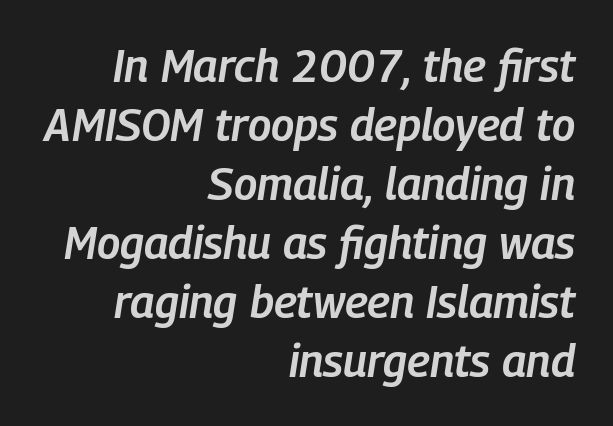
The image shows 45 px semibold, condensed type, italic (leaning right); set right-aligned, normal line spacing (1.31x), normal letter spacing, not underlined; low stroke contrast and a medium x-height.
